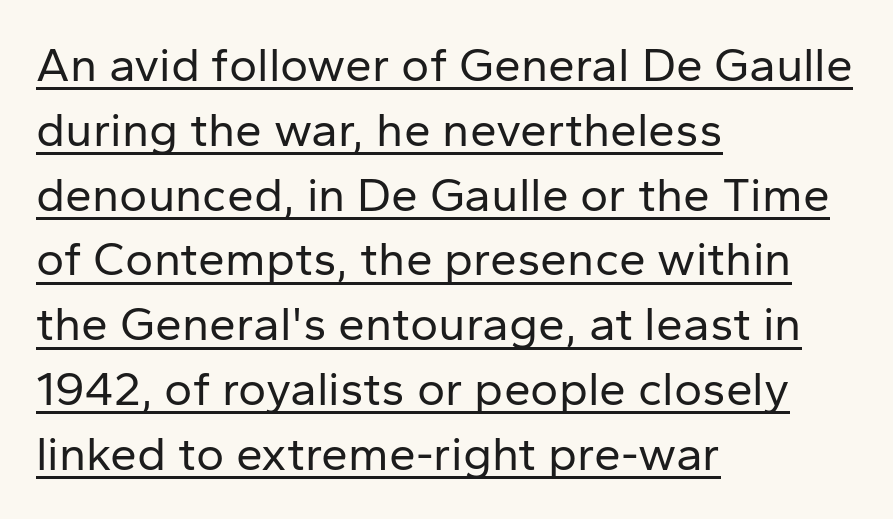
Caption: lettering with a line underneath. Does the lettering tilt? It doesn't — this is upright. Leading: standard. Reading down the block, your eye returns to a fixed left position each line. In terms of letterspacing, this is plain default setting. I'd call this a sans setting — the letters go barefoot.
